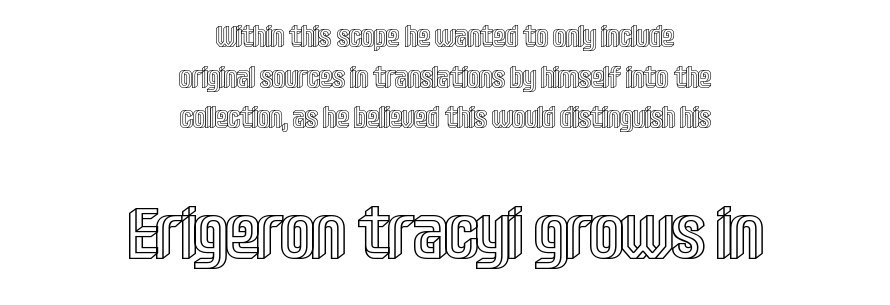
Q: Is the text italic (slanted)? A: No, it is upright.
Q: Is the text underlined? A: No.
Q: How is the paragraph aligned? A: Centered.
Q: Is the spacing between letters normal or unusually wide? A: Normal.
Q: Is the spacing between lines tight, normal or loose? A: Normal.
Q: Which block of text is set in a larger size, the first (top) or the second (bottom)? A: The second (bottom) one.
Q: Width (condensed, normal, or wide)? A: Condensed.
Q: x-height? A: Large.
Q: Monospaced? A: No.
